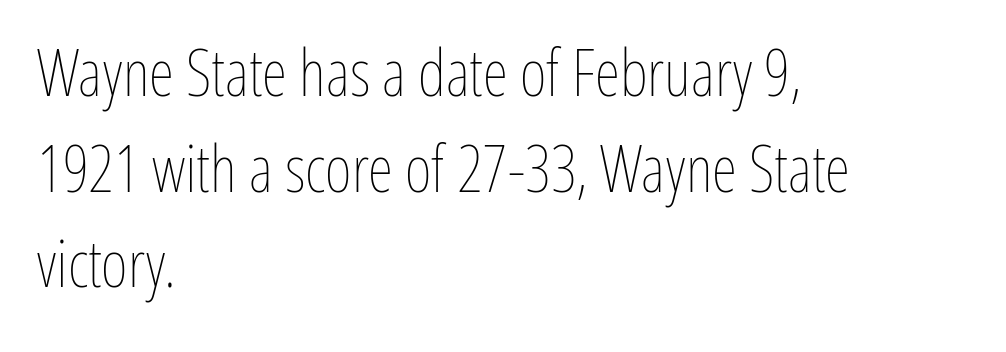
The image shows 65 px thin, condensed type, upright; set left-aligned, normal line spacing (1.47x), normal letter spacing, not underlined; low stroke contrast and a medium x-height.
